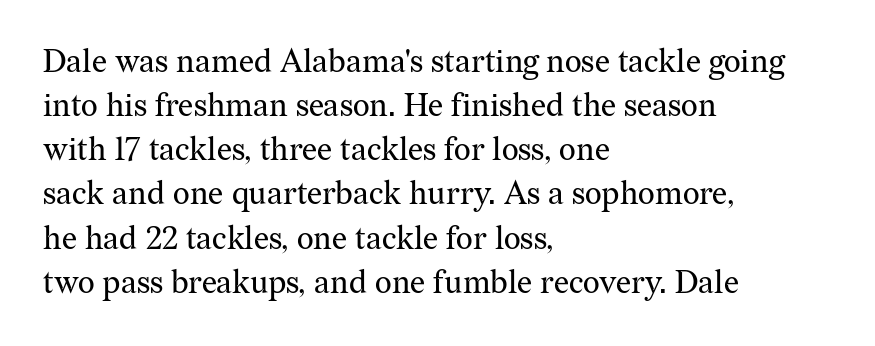
Descenders are the only things crossing below the line. No italicization has been applied; the sample stays upright. The lines sit at an ordinary, default distance from one another. The setting favours the left margin, as ordinary paragraphs usually do. This rendering employs a face with finishing strokes, i.e., a serif. Students, note that the glyphs here touch the page at normal intervals.
